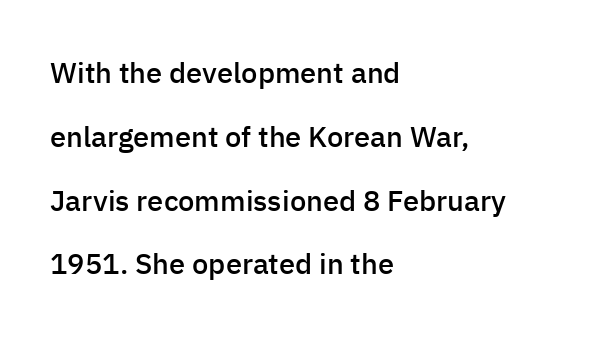
The image shows 29 px semibold sans-serif type, upright; set left-aligned, loose line spacing (2.2x), normal letter spacing, not underlined; low stroke contrast and a medium x-height.
